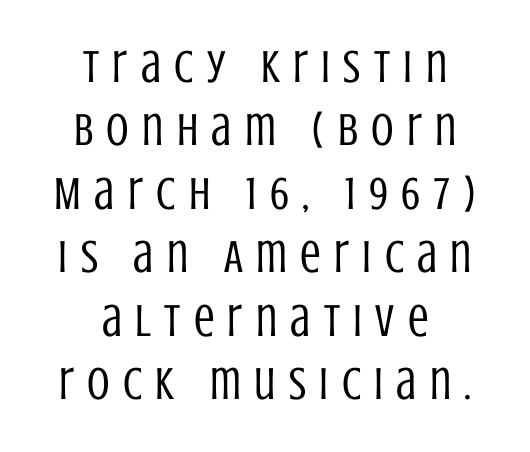
Q: Is the text bold? A: No.
Q: Is the text italic (slanted)? A: No, it is upright.
Q: Is the typeface a serif or a sans-serif typeface? A: Sans-serif.
Q: Is the text underlined? A: No.
Q: How is the paragraph aligned? A: Centered.
Q: Is the spacing between letters normal or unusually wide? A: Unusually wide.
Q: Is the spacing between lines tight, normal or loose? A: Normal.
Q: Width (condensed, normal, or wide)? A: Condensed.
Q: Stroke contrast? A: Low.
Q: x-height? A: Large.
Q: Monospaced? A: No.
